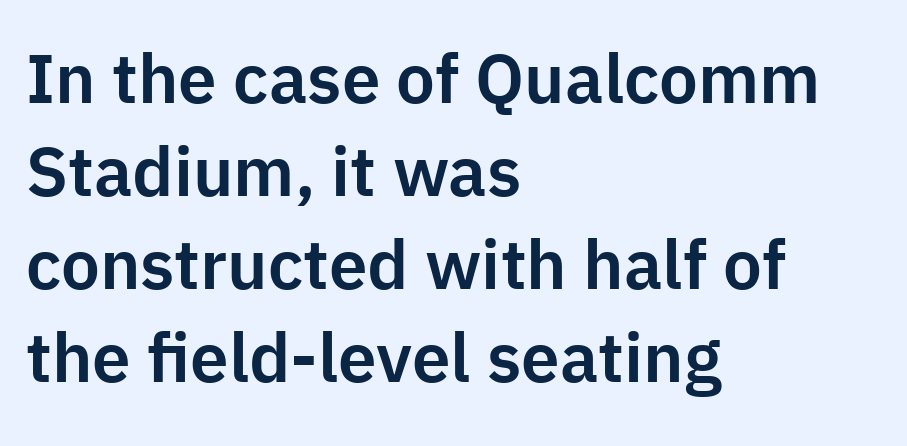
{"serif": "no", "italic": "no", "width": "normal", "stroke_contrast": "low", "x_height": "medium", "monospaced": "no", "underline": "no", "align": "left", "line_spacing": "normal", "line_spacing_ratio": 1.35, "letter_spacing": "normal", "letter_spacing_em": 0.0, "glyph_px": 69}
